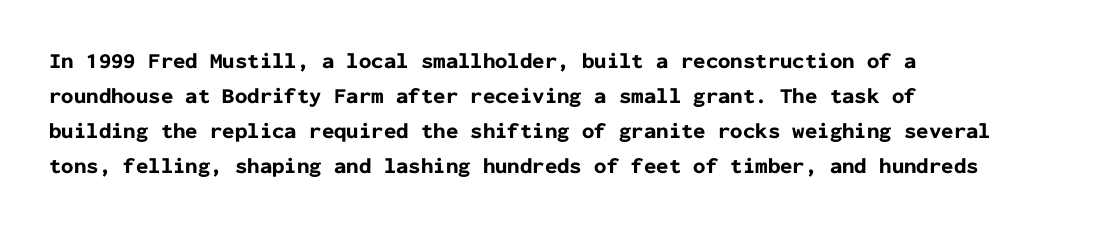
Horizontal bands of white between lines are of average thickness. The rendering keeps characters at their native spacing. Line beginnings align vertically; line endings do not. The font is running at its bold setting. No italicization has been applied; the sample stays upright.
